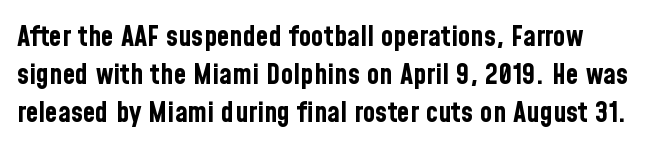
The image shows 29 px bold, condensed sans-serif type, upright; set normal line spacing (1.31x), normal letter spacing, not underlined; low stroke contrast and a medium x-height.
